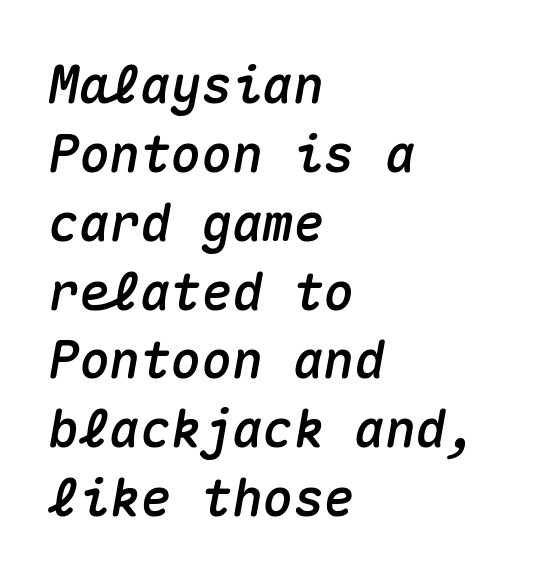
A typesetter would call this monospace, since all characters share one set width. The block of text has a typical density, with ordinary space between rows. Lines of text with bare space underneath. Inter-character spacing is left at the font's built-in metrics. The rendering anchors every line to the left-hand side. There's an unmistakable incline to the writing here.
